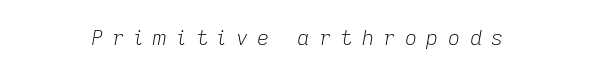
{"italic": "yes", "lean": "right", "slant_degrees": 9, "bold": "no", "underline": "no", "letter_spacing": "wide", "letter_spacing_em": 0.45, "glyph_px": 21}
